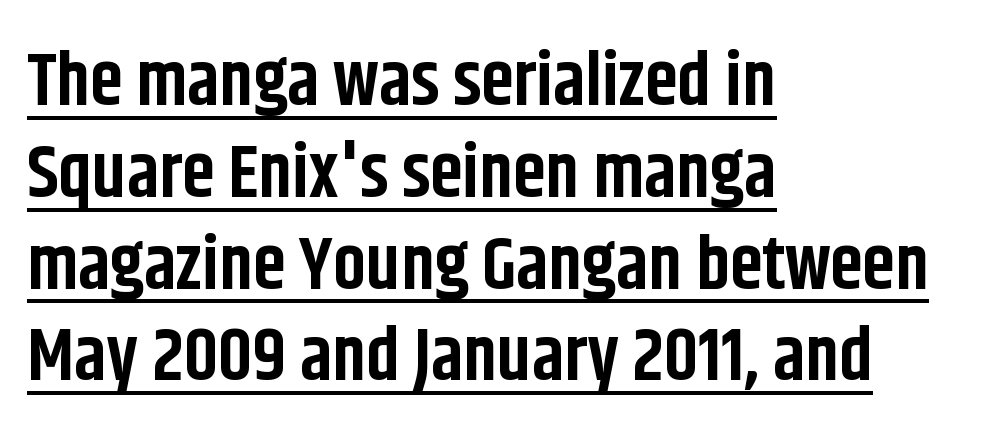
The image shows 74 px bold, condensed sans-serif type, upright; set left-aligned, line spacing 1.24x, normal letter spacing, underlined; low stroke contrast and a large x-height.
